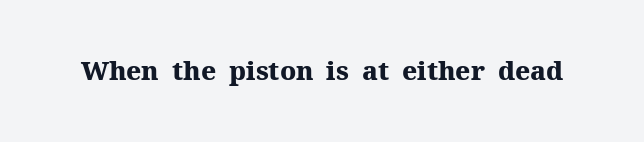
Only glyphs here, with clear space below each row. Rendered with straight, roman letterforms. The glyphs have the mass of a bold cut. Observe the ordinary spacing: letters are neighbours, not strangers.
